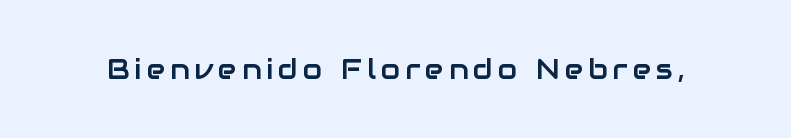
{"serif": "no", "italic": "no", "width": "normal", "stroke_contrast": "low", "x_height": "medium", "monospaced": "no", "underline": "no", "glyph_px": 28}
